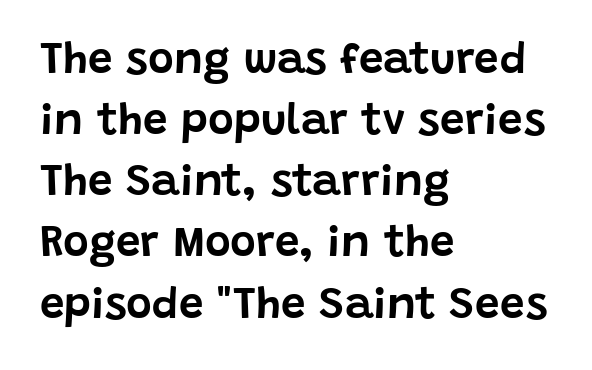
Unlike a traditional serif, this face leaves its strokes unadorned. Looks like regular typesetting: each glyph gets only the width it needs. Compared with typical paragraphs, the rows here are spaced about the same. The font's upright variant was chosen for this text. These lines are set flush left with a ragged right edge.
